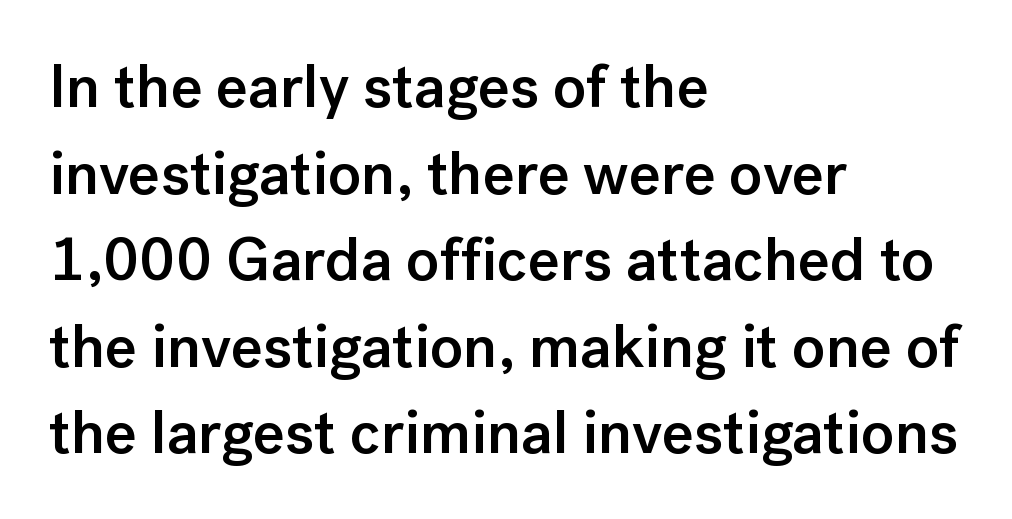
Q: Is the text bold? A: Semi-bold.
Q: Is the text italic (slanted)? A: No, it is upright.
Q: Is the typeface a serif or a sans-serif typeface? A: Sans-serif.
Q: Is the text underlined? A: No.
Q: How is the paragraph aligned? A: Left-aligned.
Q: Is the spacing between letters normal or unusually wide? A: Normal.
Q: Is the spacing between lines tight, normal or loose? A: Normal.
Q: Width (condensed, normal, or wide)? A: Normal.
Q: Stroke contrast? A: Low.
Q: x-height? A: Medium.
Q: Monospaced? A: No.
